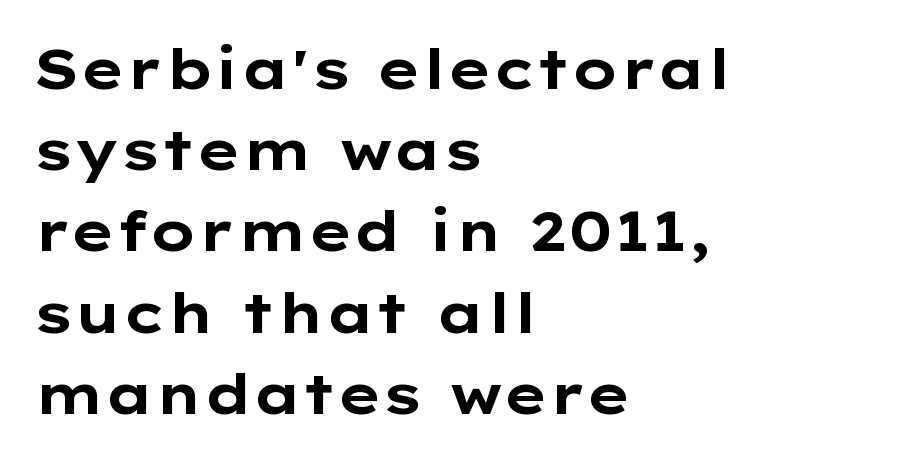
{"serif": "no", "italic": "no", "bold": "yes", "weight": "bold", "width": "wide", "stroke_contrast": "low", "x_height": "medium", "monospaced": "no", "underline": "no", "align": "left", "line_spacing": "normal", "line_spacing_ratio": 1.45, "letter_spacing": "normal", "letter_spacing_em": 0.0, "glyph_px": 56}
